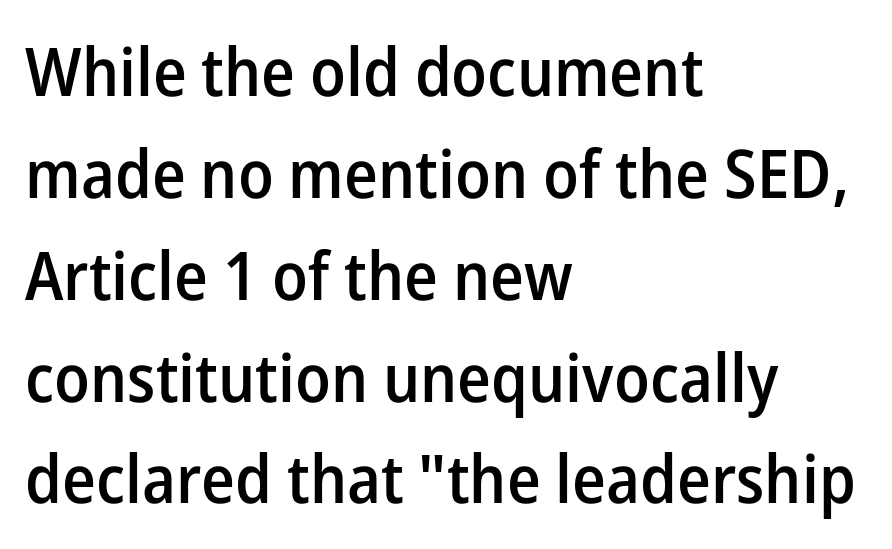
Horizontally, the lines are justified to the leading edge only. Rule under the text: the space is simply empty. This rendering employs a face without finishing strokes, i.e., a sans-serif. Leading matches the norm, producing a regular column. Heft: intermediate — a semibold.
